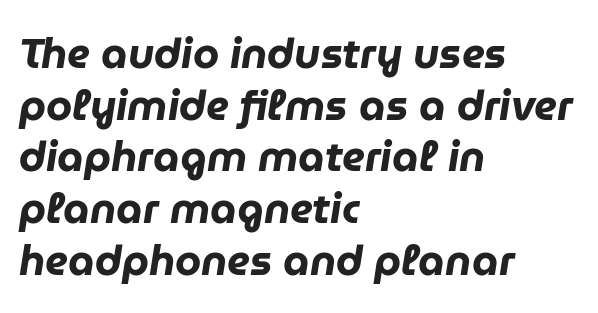
The text carries the slant typical of an italic or oblique font. How heavy is the stroke? Heavy — this is a bold. The passage shown has conventional tracking throughout. The passage shown is typed in a proportional face where columns would drift. Descender tails drop into unmarked territory. The setting favours the left margin, as ordinary paragraphs usually do.
